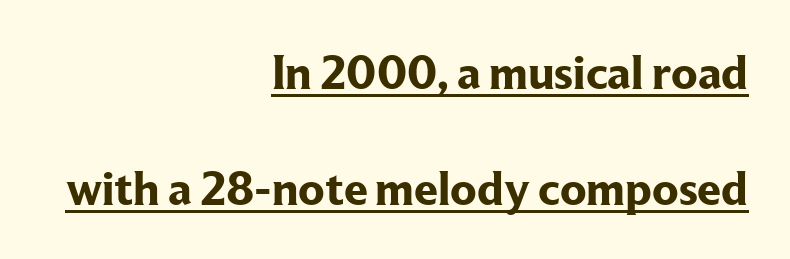
In terms of weight, the rendering is a true, heavy bold. Typeset ragged left — the right edge is the straight one. Check where the strokes stop: tiny serifs finish them off. Widely set lines give the paragraph a tall, airy silhouette.
